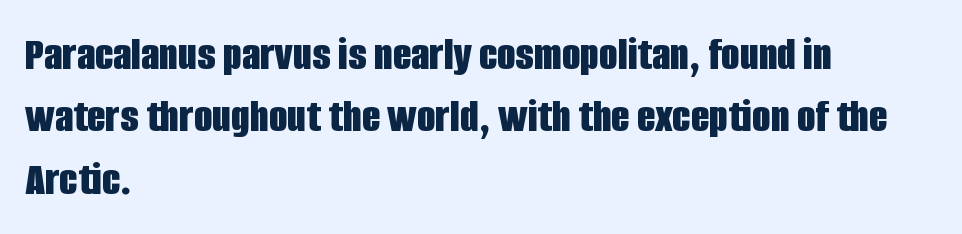
{"serif": "no", "italic": "no", "bold": "yes", "weight": "bold", "width": "condensed", "stroke_contrast": "low", "x_height": "large", "monospaced": "no", "underline": "no", "align": "left", "line_spacing": "normal", "line_spacing_ratio": 1.3, "letter_spacing": "normal", "letter_spacing_em": 0.0, "glyph_px": 48}
